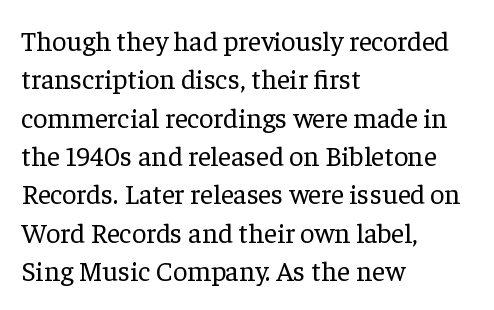
{"serif": "yes", "italic": "no", "bold": "no", "weight": "regular", "width": "normal", "stroke_contrast": "low", "x_height": "medium", "monospaced": "no", "underline": "no", "align": "left", "line_spacing": "normal", "line_spacing_ratio": 1.37, "letter_spacing": "normal", "letter_spacing_em": 0.0, "glyph_px": 28}
